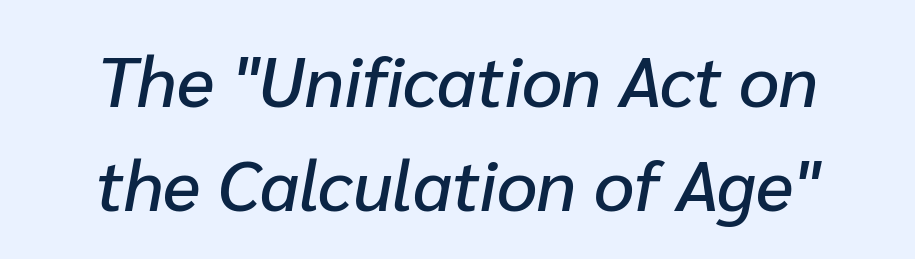
The rendering applies a slant to the glyphs. Vertical spacing — default. The space directly below the letters is spotless. Letter spacing: default. Horizontal alignment here is central, giving a formal, balanced look.
